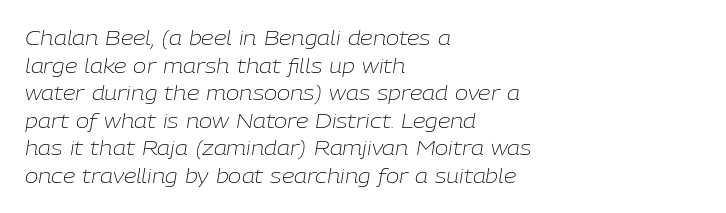
The image shows 20 px text type, italic (leaning right); set left-aligned, normal line spacing (1.38x), normal letter spacing, not underlined.
